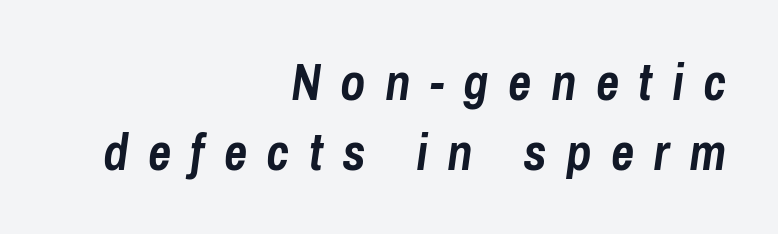
The image shows 51 px semibold, condensed type, italic (leaning right); set right-aligned, normal line spacing (1.38x), unusually wide letter spacing (+0.38 em), not underlined; low stroke contrast and a medium x-height.
